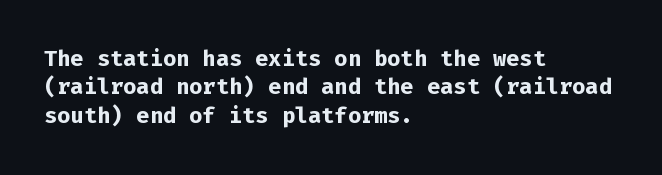
Q: Is the text bold? A: Yes.
Q: Is the text italic (slanted)? A: No, it is upright.
Q: Is the text underlined? A: No.
Q: How is the paragraph aligned? A: Left-aligned.
Q: Is the spacing between letters normal or unusually wide? A: Normal.
Q: Is the spacing between lines tight, normal or loose? A: Normal.
